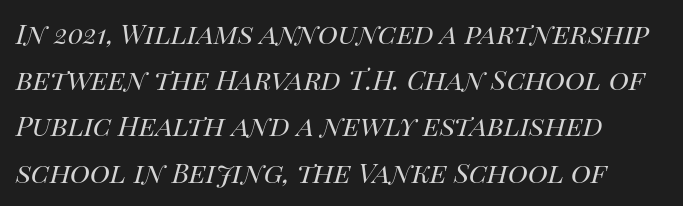
What's the leading like? Ordinary, nothing unusual. Proportional: the letters do not fall into vertical columns. Tracking here is standard; glyphs follow each other at the usual distance. A light-to-regular cut is what we see here. Honestly, there is no underline to notice here at all.
